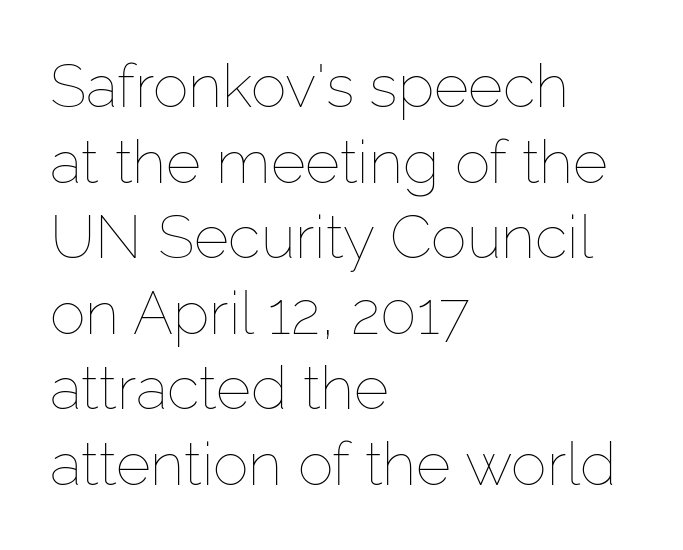
The image shows 60 px thin type, upright; set left-aligned, normal line spacing (1.26x), normal letter spacing, not underlined; low stroke contrast and a medium x-height.
